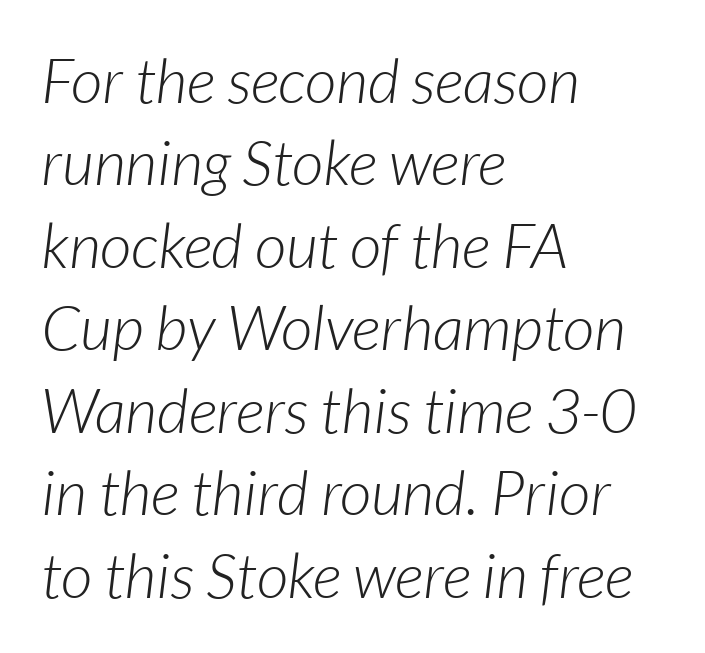
{"italic": "yes", "lean": "right", "slant_degrees": 7, "bold": "no", "weight": "light", "width": "normal", "stroke_contrast": "low", "x_height": "medium", "monospaced": "no", "underline": "no", "align": "left", "line_spacing": "normal", "line_spacing_ratio": 1.33, "letter_spacing": "normal", "letter_spacing_em": 0.0, "glyph_px": 62}
